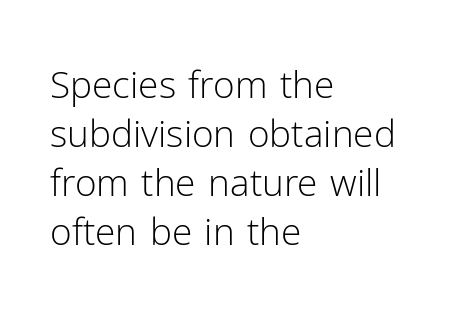
Q: Is the text bold? A: No.
Q: Is the text italic (slanted)? A: No, it is upright.
Q: Is the typeface a serif or a sans-serif typeface? A: Sans-serif.
Q: Is the text underlined? A: No.
Q: How is the paragraph aligned? A: Left-aligned.
Q: Is the spacing between letters normal or unusually wide? A: Normal.
Q: Is the spacing between lines tight, normal or loose? A: Normal.
Q: Width (condensed, normal, or wide)? A: Normal.
Q: Stroke contrast? A: Low.
Q: x-height? A: Medium.
Q: Monospaced? A: No.
